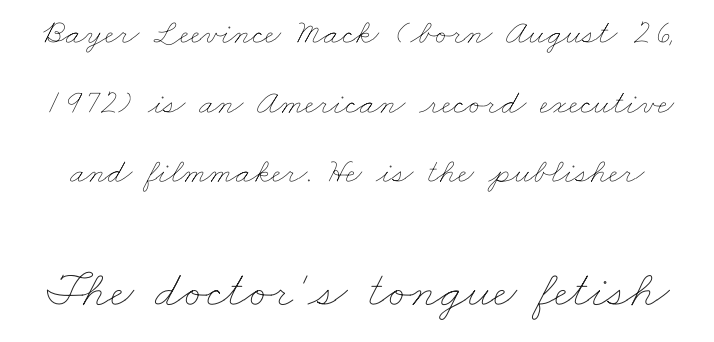
{"bold": "no", "weight": "thin", "width": "wide", "stroke_contrast": "low", "x_height": "small", "monospaced": "no", "underline": "no", "line_spacing": "loose", "line_spacing_ratio": 1.99, "letter_spacing": "normal", "letter_spacing_em": 0.0, "larger_block": "second", "size_ratio": 1.49, "glyph_px": 52}
